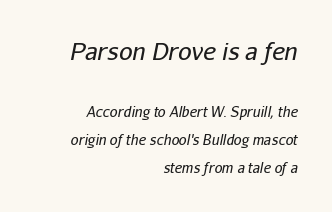
Type size steps down from the first block to the second. Horizontal bands of white between lines are thick stripes. Nobody touched the tracking dial on this one. The typesetting does not lean heavy: it is not bold.
